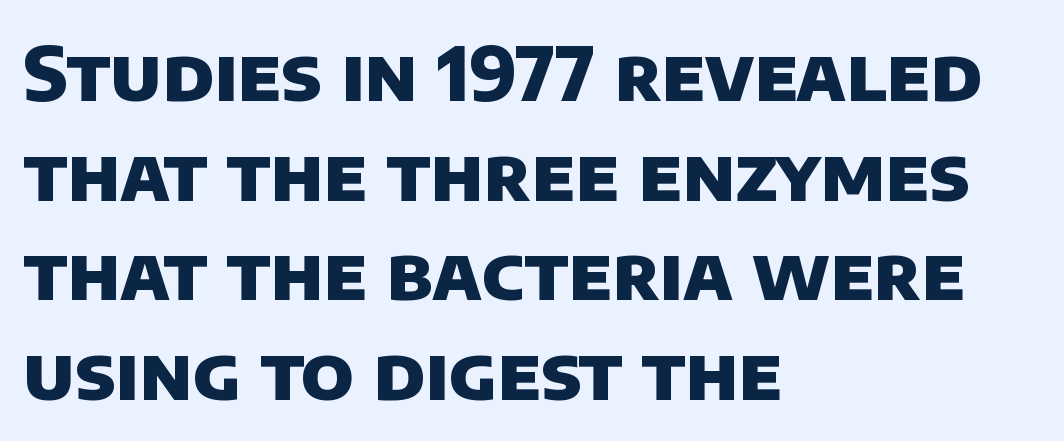
Q: Is the text bold? A: Yes.
Q: Is the typeface a serif or a sans-serif typeface? A: Sans-serif.
Q: Is the text underlined? A: No.
Q: How is the paragraph aligned? A: Left-aligned.
Q: Is the spacing between letters normal or unusually wide? A: Normal.
Q: Is the spacing between lines tight, normal or loose? A: Normal.
Q: Width (condensed, normal, or wide)? A: Normal.
Q: Stroke contrast? A: Low.
Q: x-height? A: Large.
Q: Monospaced? A: No.
